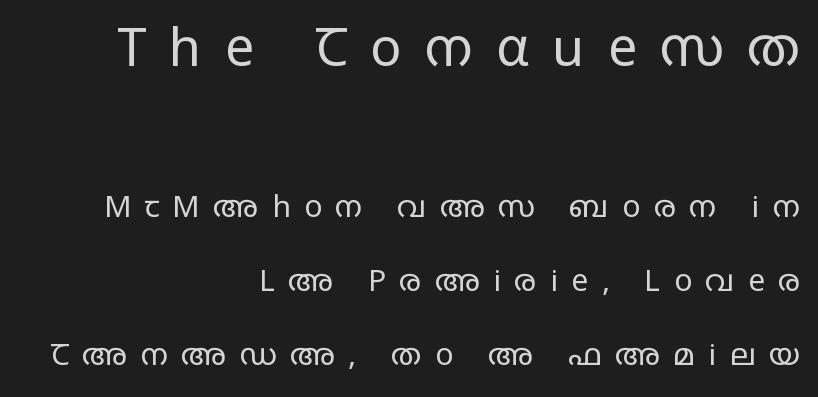
Where is the straight margin? On the right. Think of a printed novel: that variable character pitch is what you see here. Do the letters lean? They stand straight. Leading is clearly above the norm, producing a sparse column.
